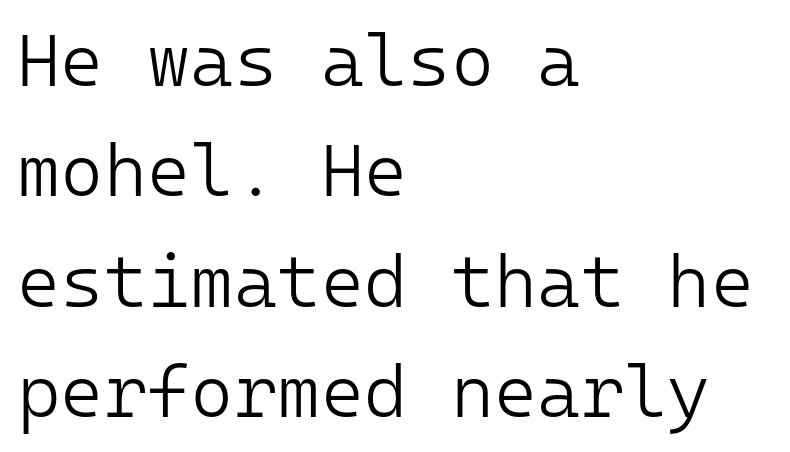
The image shows 74 px light sans-serif type, upright, monospaced; set left-aligned, normal line spacing (1.49x), normal letter spacing, not underlined; low stroke contrast and a medium x-height.
